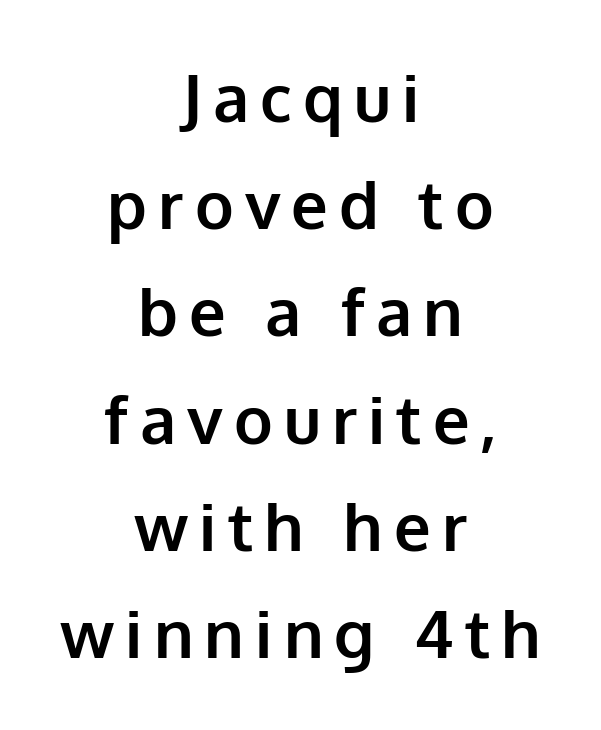
The image shows 65 px bold sans-serif type, upright; set centered, normal line spacing (1.65x), not underlined; low stroke contrast and a medium x-height.
